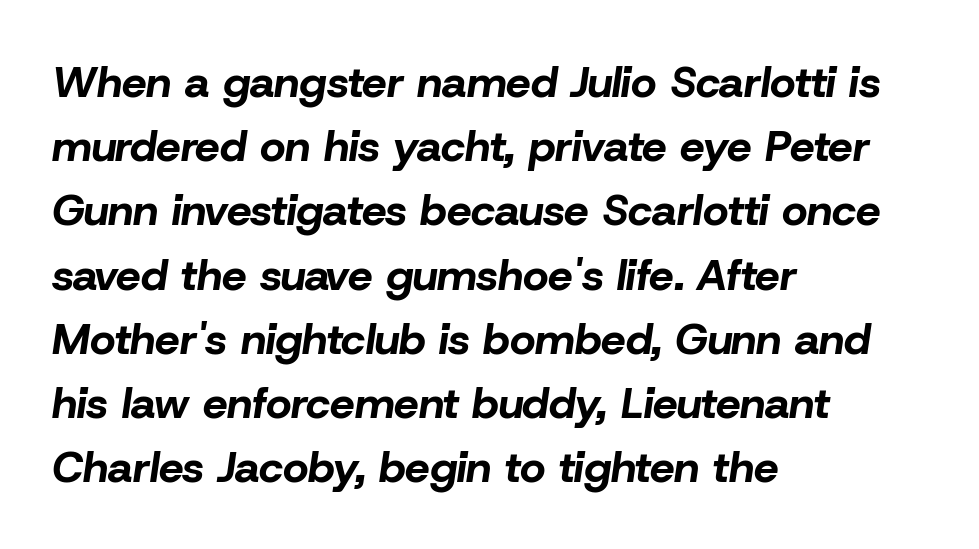
{"italic": "yes", "lean": "right", "slant_degrees": 8, "bold": "yes", "weight": "bold", "width": "normal", "stroke_contrast": "low", "x_height": "medium", "monospaced": "no", "underline": "no", "align": "left", "line_spacing": "normal", "line_spacing_ratio": 1.46, "letter_spacing": "normal", "letter_spacing_em": 0.0, "glyph_px": 44}
